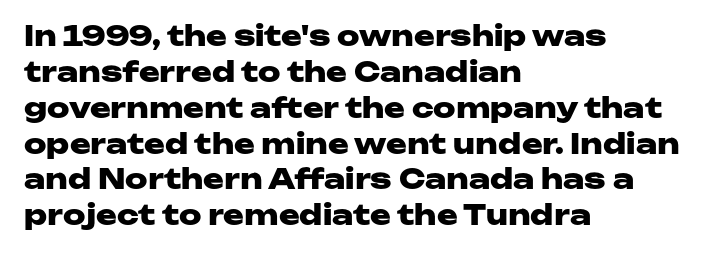
The image shows 28 px heavy, wide sans-serif type, upright; set left-aligned, normal line spacing (1.28x), normal letter spacing, not underlined; low stroke contrast and a medium x-height.
